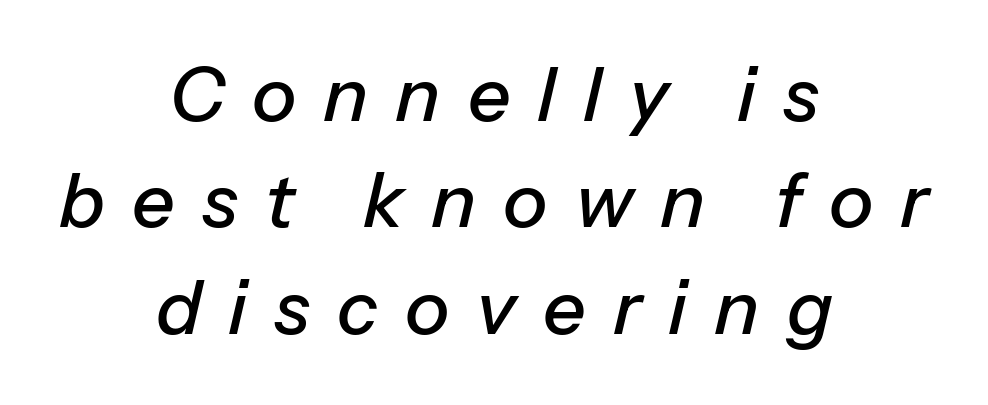
Spacing between characters has been opened up far beyond the box default. A normal amount of white space separates one row of letters from the next. Designer's note — italics engaged. Varying glyph widths throughout — classic text-font behaviour. Neither beginnings nor endings align; midpoints do.
